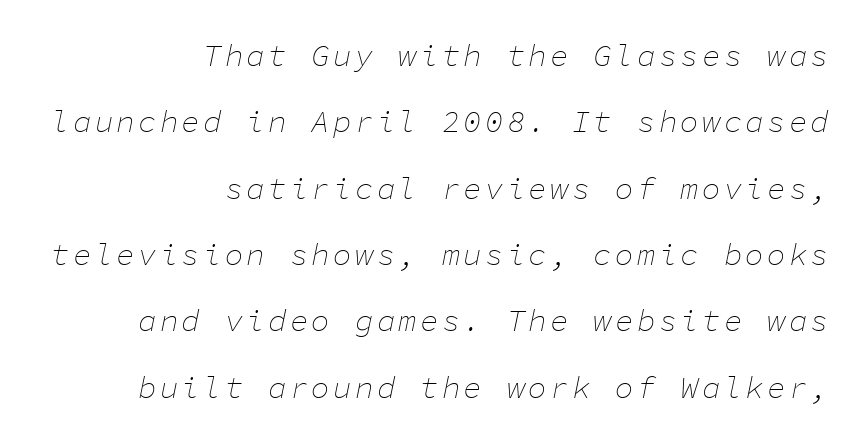
The specimen omits any rule beneath the text block's lines. Each stroke keeps to a modest, everyday thickness or less. Where is the straight margin? On the right. Does the lettering tilt? It does — this is italic. The block of text is sparse from top to bottom, with ample space between rows.
